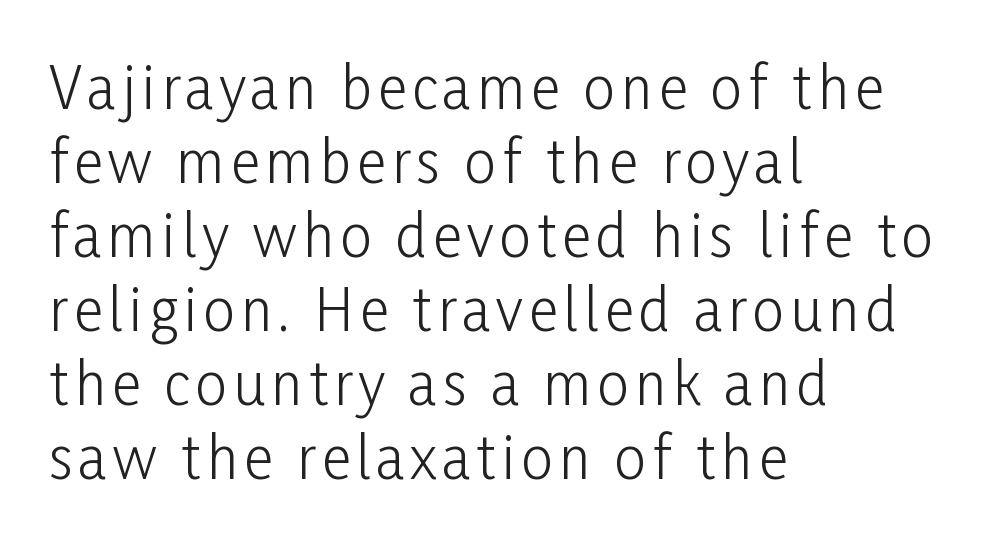
The image shows 56 px light, condensed sans-serif type, upright; set left-aligned, normal line spacing (1.32x), not underlined; low stroke contrast and a medium x-height.
